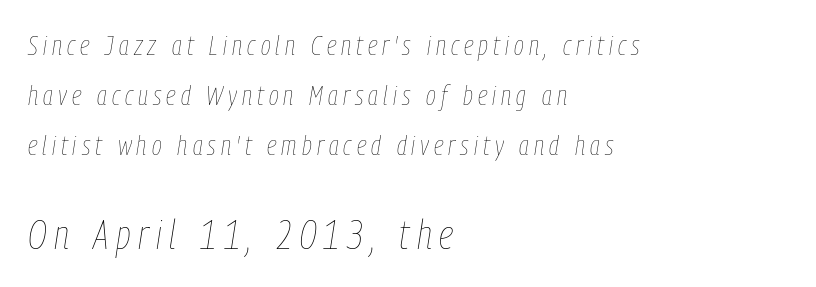
The image shows 40 px thin, condensed type, italic (leaning right); set left-aligned, line spacing 1.85x, not underlined; the second (bottom) block is 1.48x larger; low stroke contrast and a medium x-height.
